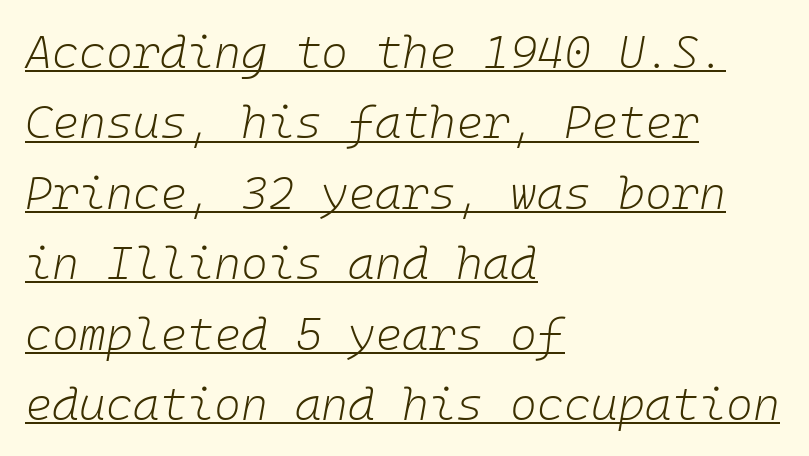
No heavy texture on the line: the type isn't bold. Characters are canted at an angle relative to the baseline's perpendicular. In terms of letterspacing, this is plain default setting. Honestly, the underline is the first thing you notice here. These lines are rendered in a fixed-pitch font. Horizontally, the lines are justified to the leading edge only.
